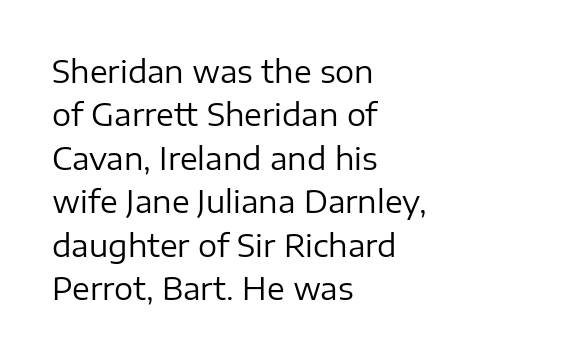
{"serif": "no", "italic": "no", "bold": "no", "weight": "regular", "width": "normal", "stroke_contrast": "low", "x_height": "medium", "monospaced": "no", "underline": "no", "align": "left", "line_spacing": "normal", "line_spacing_ratio": 1.45, "letter_spacing": "normal", "letter_spacing_em": 0.0, "glyph_px": 30}
